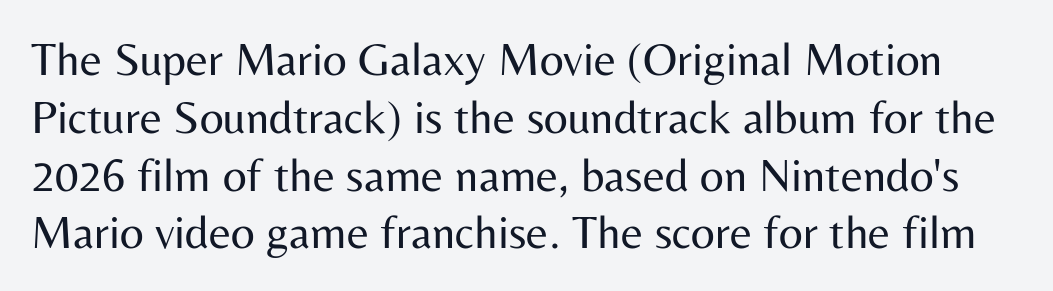
The image shows 47 px regular-weight sans-serif type, upright; set line spacing 1.23x, normal letter spacing, not underlined; medium stroke contrast and a medium x-height.
